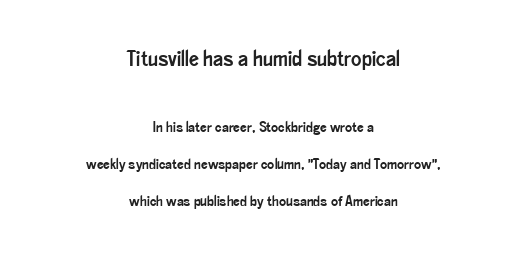
{"italic": "no", "underline": "no", "align": "center", "line_spacing": "loose", "line_spacing_ratio": 2.46, "letter_spacing": "normal", "letter_spacing_em": 0.0, "larger_block": "first", "size_ratio": 1.47, "glyph_px": 22}
